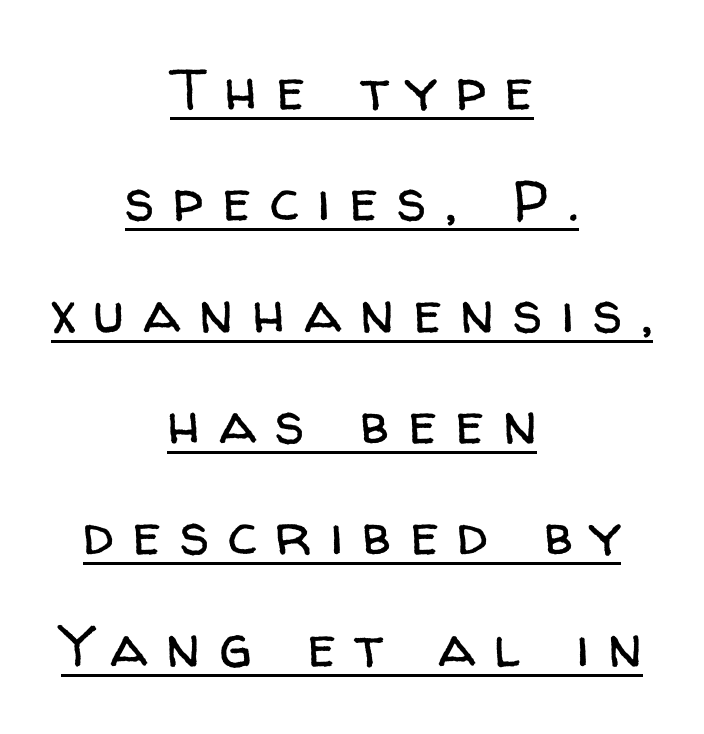
Display-style spreading of the glyphs; the letterfit is very open. This block would shrink considerably if given ordinary leading; it's expanded now. This rendering features underlined lettering. Do the characters align in a grid? No, the font is proportional.
